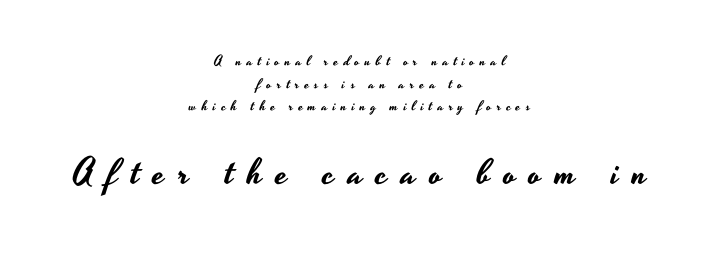
Q: Is the text italic (slanted)? A: Yes.
Q: Is the typeface a serif or a sans-serif typeface? A: Sans-serif.
Q: Is the text underlined? A: No.
Q: How is the paragraph aligned? A: Centered.
Q: Is the spacing between letters normal or unusually wide? A: Unusually wide.
Q: Is the spacing between lines tight, normal or loose? A: Normal.
Q: Which block of text is set in a larger size, the first (top) or the second (bottom)? A: The second (bottom) one.
Q: Width (condensed, normal, or wide)? A: Wide.
Q: Stroke contrast? A: Low.
Q: x-height? A: Small.
Q: Monospaced? A: No.
